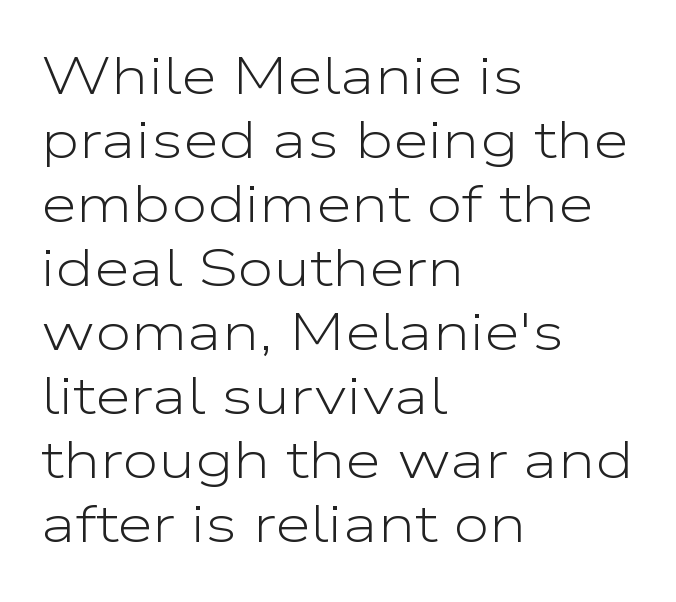
Q: Is the text bold? A: No.
Q: Is the text italic (slanted)? A: No, it is upright.
Q: Is the typeface a serif or a sans-serif typeface? A: Sans-serif.
Q: Is the text underlined? A: No.
Q: How is the paragraph aligned? A: Left-aligned.
Q: Is the spacing between letters normal or unusually wide? A: Normal.
Q: Width (condensed, normal, or wide)? A: Wide.
Q: Stroke contrast? A: Low.
Q: x-height? A: Medium.
Q: Monospaced? A: No.
